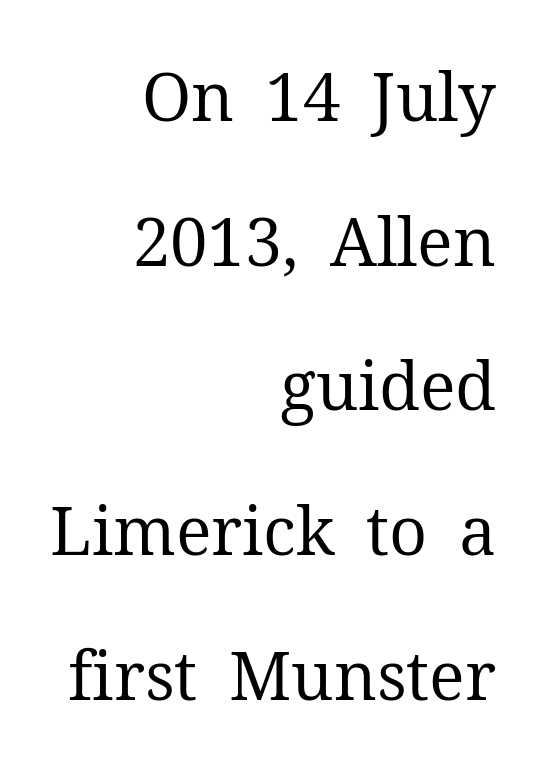
The image shows 67 px regular-weight serif type, upright; set right-aligned, loose line spacing (2.16x), normal letter spacing, not underlined; medium stroke contrast and a medium x-height.
